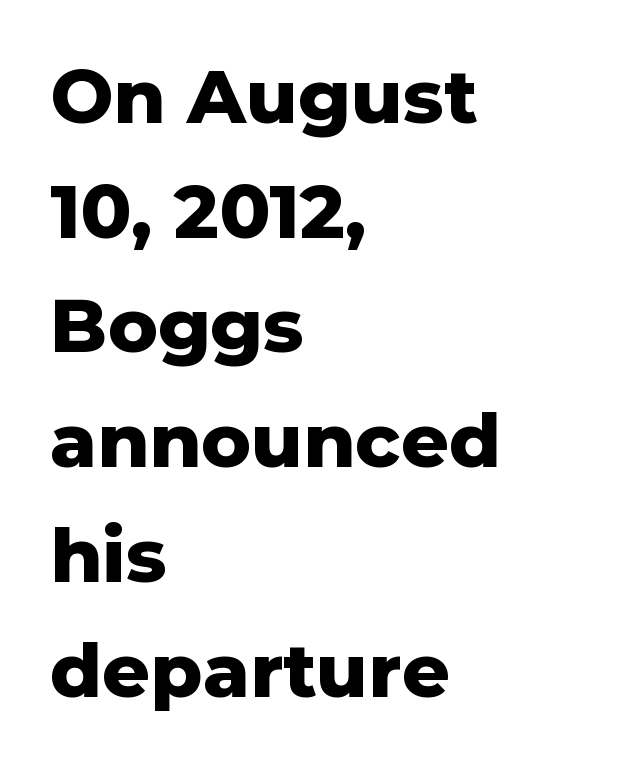
The image shows 75 px heavy sans-serif type, upright; set left-aligned, normal line spacing (1.53x), normal letter spacing, not underlined; low stroke contrast and a medium x-height.
